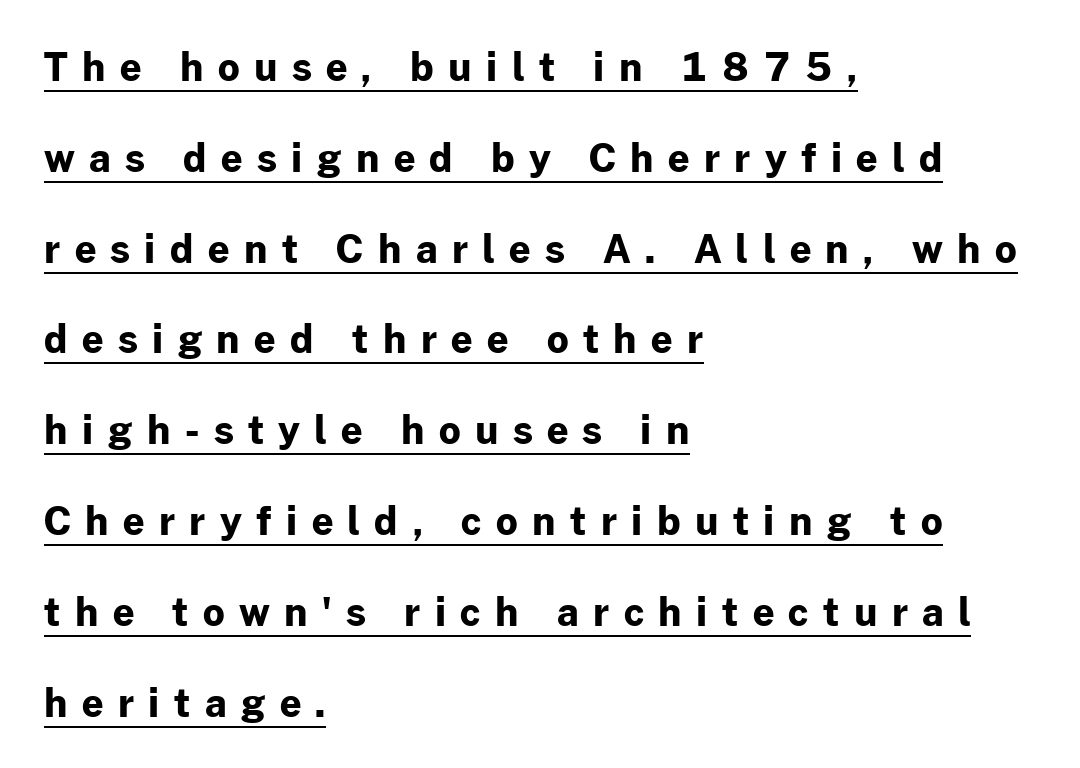
{"serif": "no", "italic": "no", "bold": "yes", "weight": "bold", "width": "normal", "stroke_contrast": "low", "x_height": "medium", "monospaced": "no", "underline": "yes", "align": "left", "line_spacing": "loose", "line_spacing_ratio": 2.39, "letter_spacing": "wide", "letter_spacing_em": 0.38, "glyph_px": 38}
